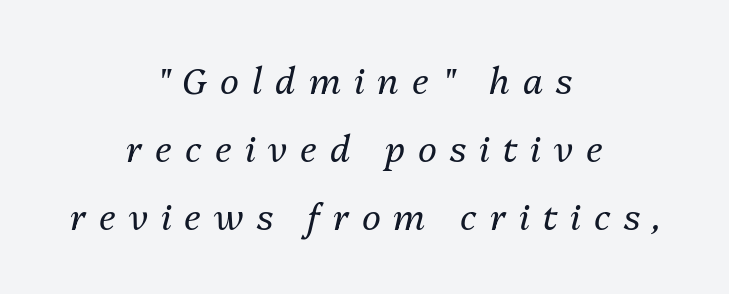
The image shows 36 px regular-weight type, italic (leaning right); set centered, line spacing 1.89x, unusually wide letter spacing (+0.36 em), not underlined; medium stroke contrast and a medium x-height.
